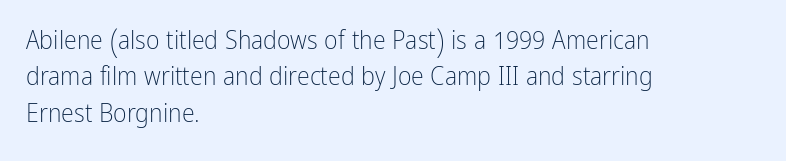
Short and long lines alike share a common starting point at left. The typeface has the unassuming heft of standard copy or less. Is the letter spacing exaggerated? No — it looks like the ordinary default. Has an underline been added? It has not. Posture: vertical.
